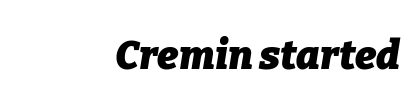
The image shows 40 px heavy type, italic (leaning right); set right-aligned, normal letter spacing, not underlined; low stroke contrast and a medium x-height.
